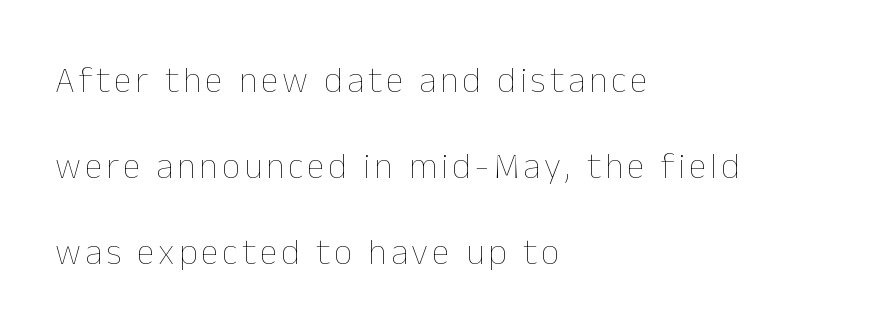
{"italic": "no", "bold": "no", "weight": "thin", "width": "normal", "stroke_contrast": "low", "x_height": "medium", "monospaced": "no", "underline": "no", "align": "left", "line_spacing": "loose", "line_spacing_ratio": 2.39, "glyph_px": 36}
